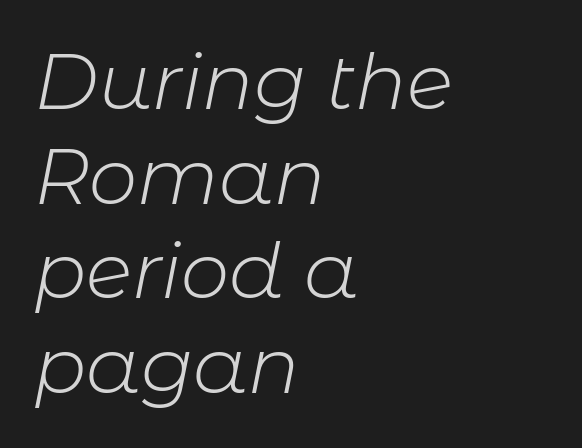
Tall strokes in this sample are angled rather than plumb. Proportional: the letters do not fall into vertical columns. Heft: none added — not bold. The face used here is rendered with its standard letterfit.
